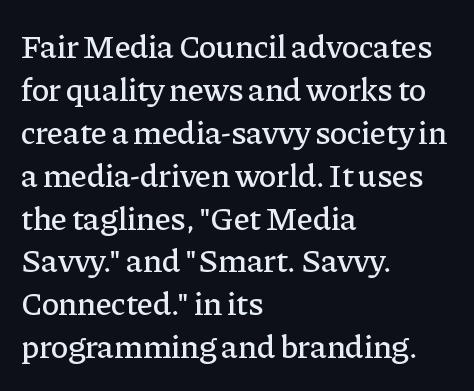
{"serif": "yes", "italic": "no", "width": "normal", "stroke_contrast": "low", "x_height": "medium", "monospaced": "no", "underline": "no", "align": "left", "line_spacing": "normal", "line_spacing_ratio": 1.3, "letter_spacing": "normal", "letter_spacing_em": 0.0, "glyph_px": 33}
